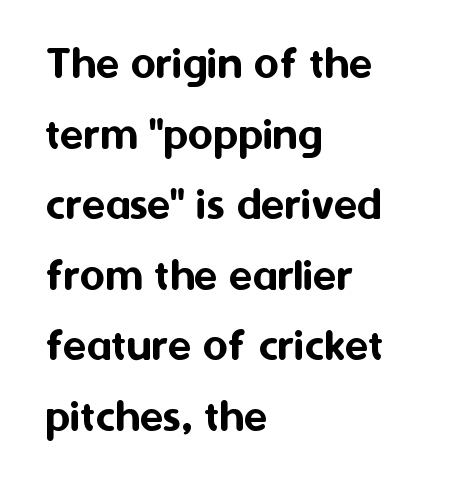
{"serif": "no", "italic": "no", "width": "normal", "stroke_contrast": "medium", "x_height": "medium", "monospaced": "no", "underline": "no", "align": "left", "line_spacing": "normal", "line_spacing_ratio": 1.47, "letter_spacing": "normal", "letter_spacing_em": 0.0, "glyph_px": 48}
